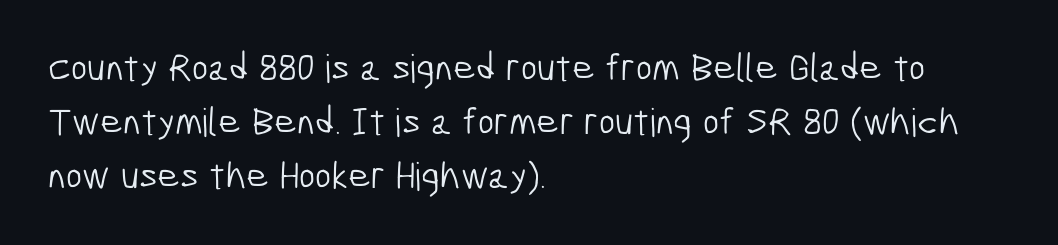
{"serif": "no", "bold": "no", "weight": "light", "width": "condensed", "stroke_contrast": "low", "x_height": "medium", "monospaced": "no", "underline": "no", "align": "left", "line_spacing": "normal", "line_spacing_ratio": 1.39, "letter_spacing": "normal", "letter_spacing_em": 0.0, "glyph_px": 39}
